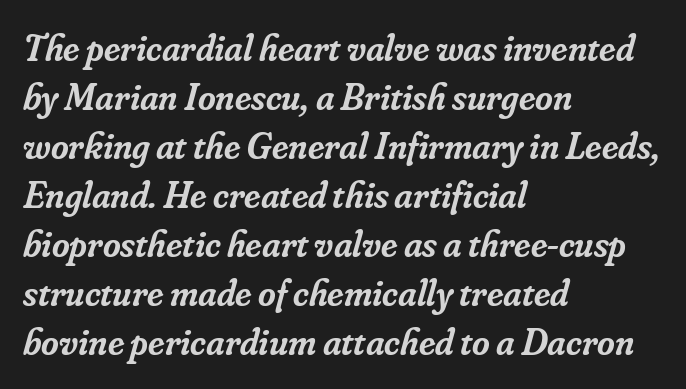
Does the leading feel generous? No, just average. This sample is left-justified, so line endings fall wherever the words run out. The passage shown is typed in a proportional face where columns would drift. The string is rendered with underlining switched off.
